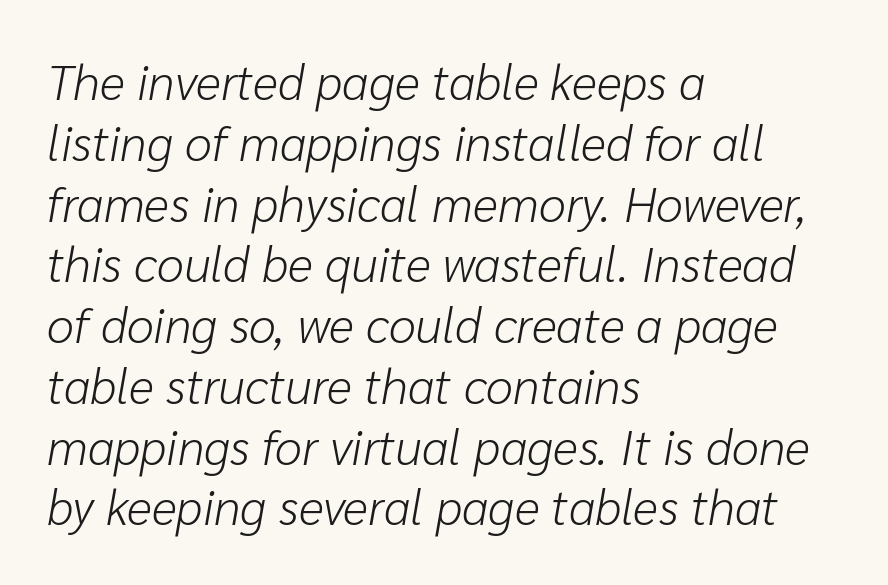
Q: Is the text bold? A: No.
Q: Is the text italic (slanted)? A: Yes, it leans right by about 10 degrees.
Q: Is the text underlined? A: No.
Q: How is the paragraph aligned? A: Left-aligned.
Q: Is the spacing between letters normal or unusually wide? A: Normal.
Q: Width (condensed, normal, or wide)? A: Normal.
Q: Stroke contrast? A: Low.
Q: x-height? A: Medium.
Q: Monospaced? A: No.
